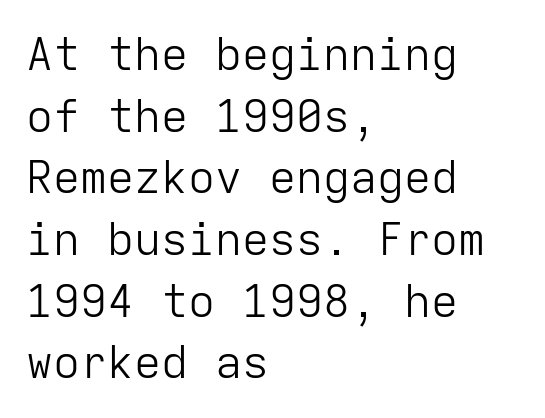
The cut favours lightness, reaching ordinary text weight at its darkest. Clear beneath every line of the passage. A typesetter would call this leading conventional body-copy spacing. Style check: upright.
